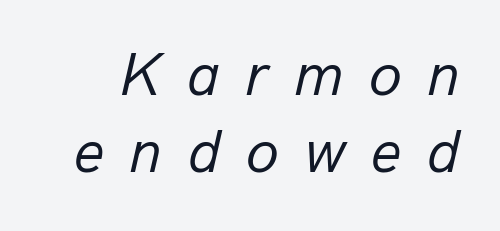
The face used here is proportionally spaced, like ordinary book or web type. Heft: none added — not bold. Letter spacing: wide. Leading matches the norm, producing a regular column.
